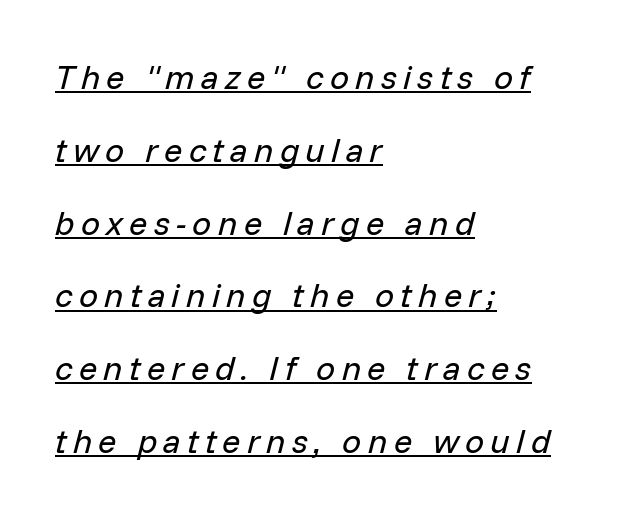
Check the space under the baseline: a stroke is drawn there. The face used here is proportionally spaced, like ordinary book or web type. The typeface has the unassuming heft of standard copy or less. Compared with ordinary roman type, these characters are visibly tilted. These lines are set flush left with a ragged right edge. The leading is generous, giving the passage an open texture.
